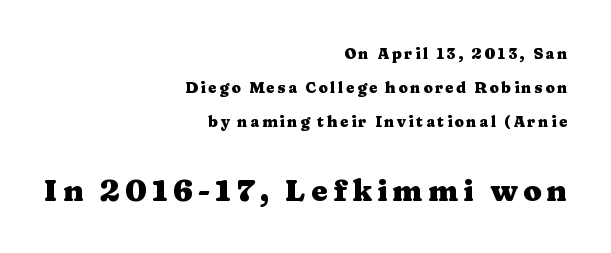
Q: Is the text bold? A: Yes.
Q: Is the text italic (slanted)? A: No, it is upright.
Q: Is the typeface a serif or a sans-serif typeface? A: Serif.
Q: Is the text underlined? A: No.
Q: How is the paragraph aligned? A: Right-aligned.
Q: Is the spacing between lines tight, normal or loose? A: Loose.
Q: Which block of text is set in a larger size, the first (top) or the second (bottom)? A: The second (bottom) one.
Q: Width (condensed, normal, or wide)? A: Wide.
Q: Stroke contrast? A: Medium.
Q: x-height? A: Medium.
Q: Monospaced? A: No.
